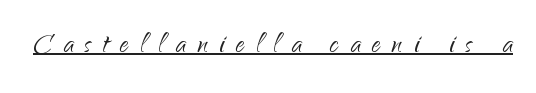
The image shows 35 px light sans-serif type; set unusually wide letter spacing (+0.33 em), underlined; low stroke contrast and a small x-height.
